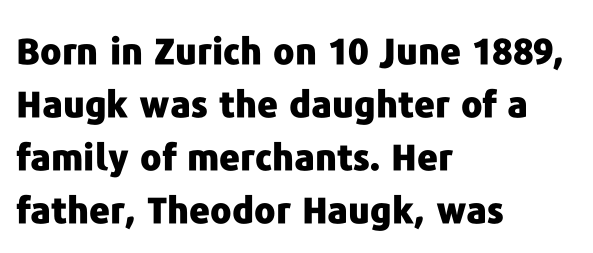
These lines are rendered in a variable-pitch font. Glance below the letters and you will spot only blank space. A typesetter would call this zero additional tracking. The designer left line spacing at the default. Grotesque or geometric, the face here clearly has no serifs.
